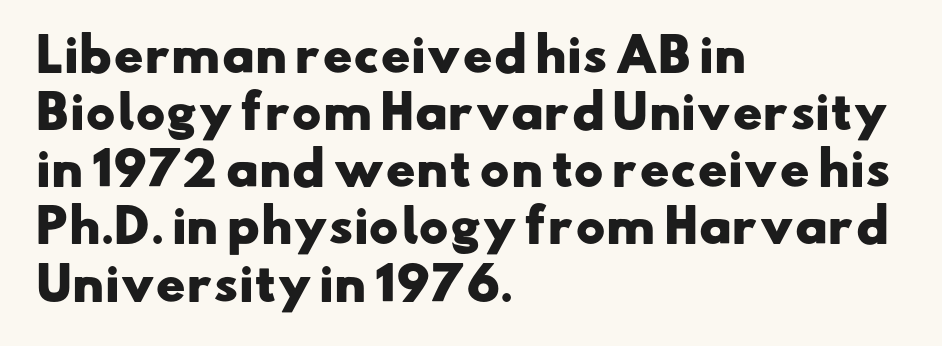
The image shows 45 px heavy, wide sans-serif type; set left-aligned, normal line spacing (1.27x), normal letter spacing, not underlined; low stroke contrast and a small x-height.
